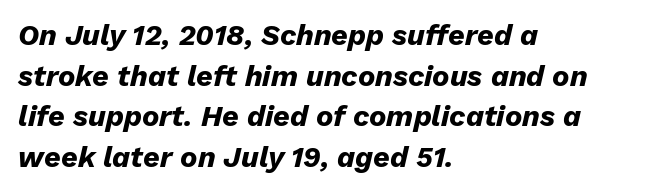
Q: Is the text bold? A: Yes.
Q: Is the text italic (slanted)? A: Yes, it leans right by about 13 degrees.
Q: Is the text underlined? A: No.
Q: How is the paragraph aligned? A: Left-aligned.
Q: Is the spacing between letters normal or unusually wide? A: Normal.
Q: Is the spacing between lines tight, normal or loose? A: Normal.
Q: Width (condensed, normal, or wide)? A: Normal.
Q: Stroke contrast? A: Low.
Q: x-height? A: Medium.
Q: Monospaced? A: No.
